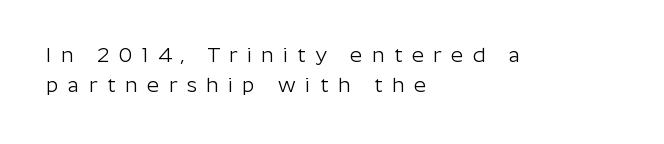
{"italic": "no", "bold": "no", "underline": "no", "align": "left", "line_spacing": "normal", "line_spacing_ratio": 1.42, "letter_spacing": "wide", "letter_spacing_em": 0.45, "glyph_px": 21}
